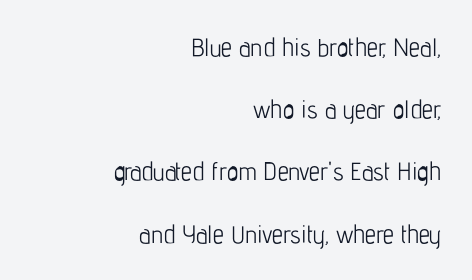
The image shows 25 px text type, upright; set right-aligned, loose line spacing (2.49x), normal letter spacing, not underlined.
